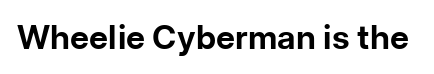
The image shows 33 px bold sans-serif type, upright; set normal letter spacing, not underlined; low stroke contrast and a medium x-height.
